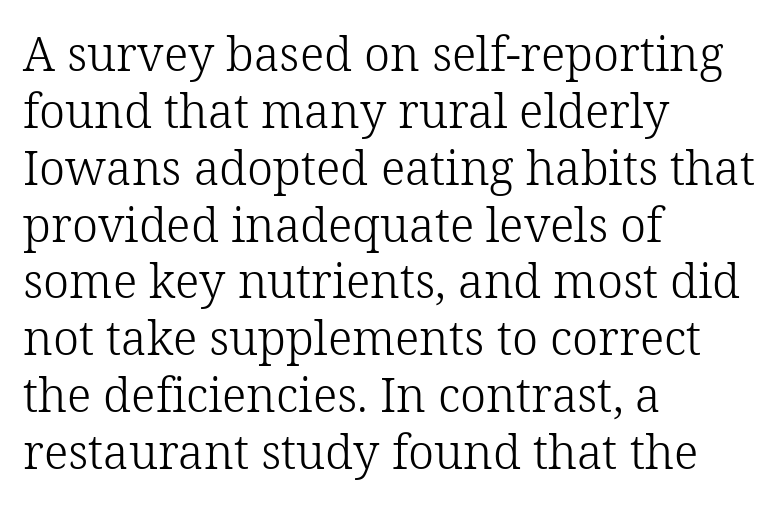
The letters advance in unequal steps, a hallmark of proportional type. The horizontal fit of the characters is conventional and even. The rendering anchors every line to the left-hand side. Unlike a clean sans, this face finishes its strokes with serifs. Letters rest on an invisible, unmarked baseline.
